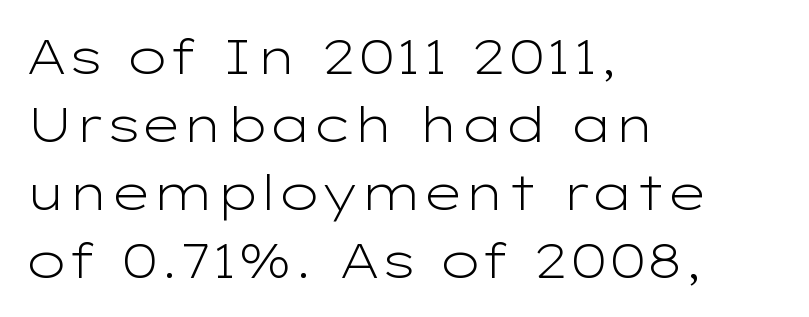
The space beneath each line is pristine and unruled. Inter-character spacing is left at the font's built-in metrics. Note the varied advance widths — an 'i' is clearly narrower than an 'm'. The strokes carry an ordinary text weight at most. Each letter's strokes conclude bluntly, with no projecting serifs.
